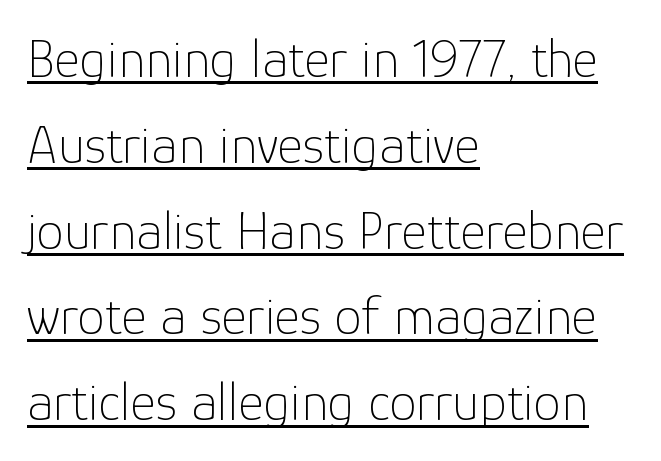
Q: Is the text bold? A: No.
Q: Is the text italic (slanted)? A: No, it is upright.
Q: Is the typeface a serif or a sans-serif typeface? A: Sans-serif.
Q: Is the text underlined? A: Yes.
Q: How is the paragraph aligned? A: Left-aligned.
Q: Is the spacing between letters normal or unusually wide? A: Normal.
Q: Is the spacing between lines tight, normal or loose? A: Normal.
Q: Width (condensed, normal, or wide)? A: Normal.
Q: Stroke contrast? A: Low.
Q: x-height? A: Medium.
Q: Monospaced? A: No.
